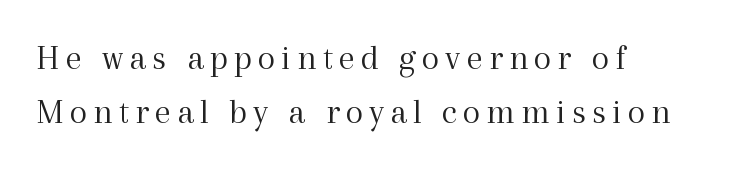
{"serif": "yes", "italic": "no", "bold": "no", "weight": "light", "width": "normal", "x_height": "medium", "monospaced": "no", "underline": "no", "align": "left", "line_spacing": "normal", "line_spacing_ratio": 1.5, "glyph_px": 36}
